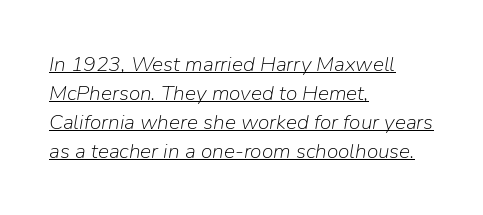
{"italic": "yes", "lean": "right", "slant_degrees": 9, "bold": "no", "underline": "yes", "align": "left", "line_spacing": "normal", "line_spacing_ratio": 1.38, "letter_spacing": "normal", "letter_spacing_em": 0.0, "glyph_px": 21}
